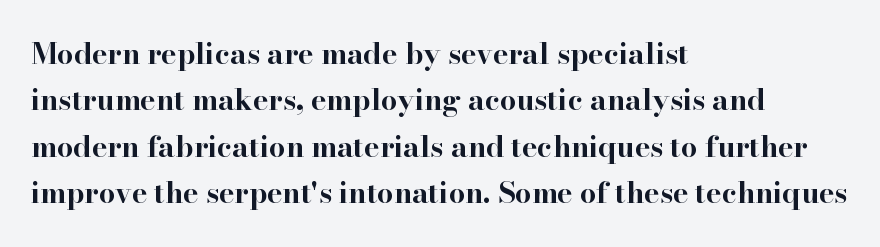
The block of text has a typical density, with ordinary space between rows. The rendering uses natural spacing where letterforms have individual widths. The words here are not underlined. The ragged edge is on the right, which tells us the setting is flush left.
